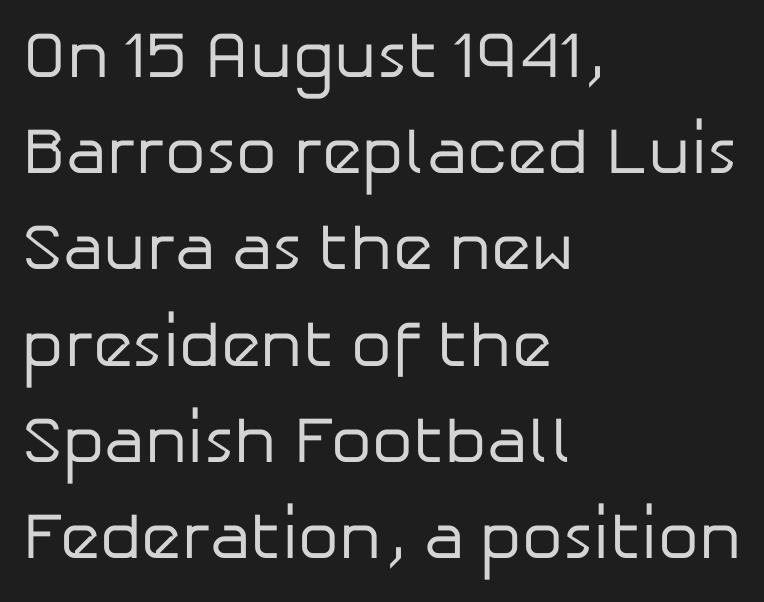
These lines sit exactly where default settings would place them. Anything drawn beneath the words? Only blank space. When letters stand straight like this, we call the style roman or upright. The rendering uses natural spacing where letterforms have individual widths. Stroke mass is kept to a normal reading level or below. Is this a sans? Yes — the strokes have no serifs.
